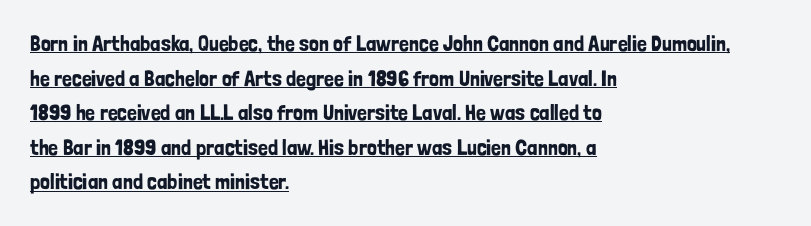
Q: Is the text italic (slanted)? A: No, it is upright.
Q: Is the text underlined? A: Yes.
Q: How is the paragraph aligned? A: Left-aligned.
Q: Is the spacing between letters normal or unusually wide? A: Normal.
Q: Is the spacing between lines tight, normal or loose? A: Normal.
